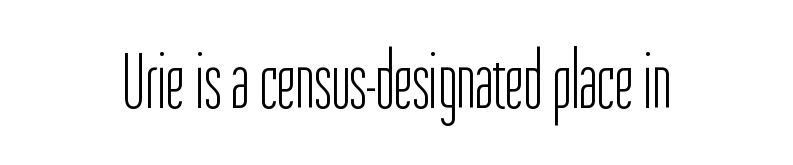
A roman cut, with each character standing at attention. Nothing unusual about the tracking: characters are spaced as the font intends. The specimen omits any rule beneath the text block's lines. The font family rendered here belongs to the sans-serif group. You could not count columns in this text — the font is proportionally spaced.
